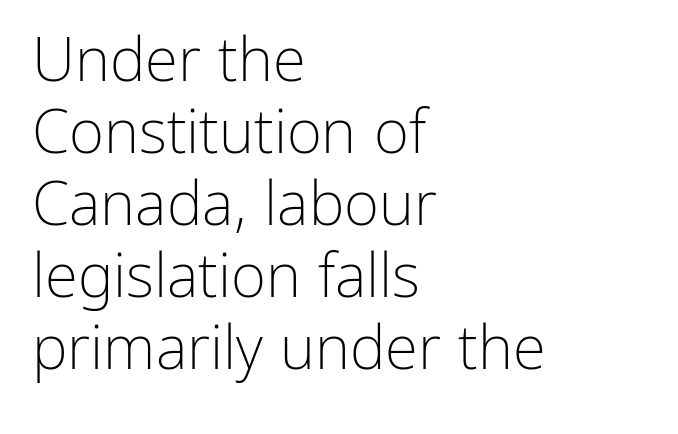
{"serif": "no", "italic": "no", "bold": "no", "weight": "light", "width": "normal", "stroke_contrast": "low", "x_height": "medium", "monospaced": "no", "underline": "no", "align": "left", "line_spacing_ratio": 1.2, "letter_spacing": "normal", "letter_spacing_em": 0.0, "glyph_px": 60}
